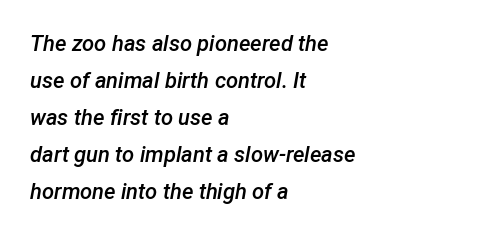
{"italic": "yes", "lean": "right", "slant_degrees": 12, "bold": "semi", "underline": "no", "align": "left", "line_spacing": "normal", "line_spacing_ratio": 1.68, "letter_spacing": "normal", "letter_spacing_em": 0.0, "glyph_px": 22}
